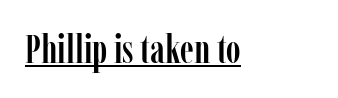
Q: Is the text italic (slanted)? A: No, it is upright.
Q: Is the typeface a serif or a sans-serif typeface? A: Serif.
Q: Is the text underlined? A: Yes.
Q: How is the paragraph aligned? A: Left-aligned.
Q: Is the spacing between letters normal or unusually wide? A: Normal.
Q: Width (condensed, normal, or wide)? A: Condensed.
Q: Stroke contrast? A: Low.
Q: x-height? A: Medium.
Q: Monospaced? A: No.
